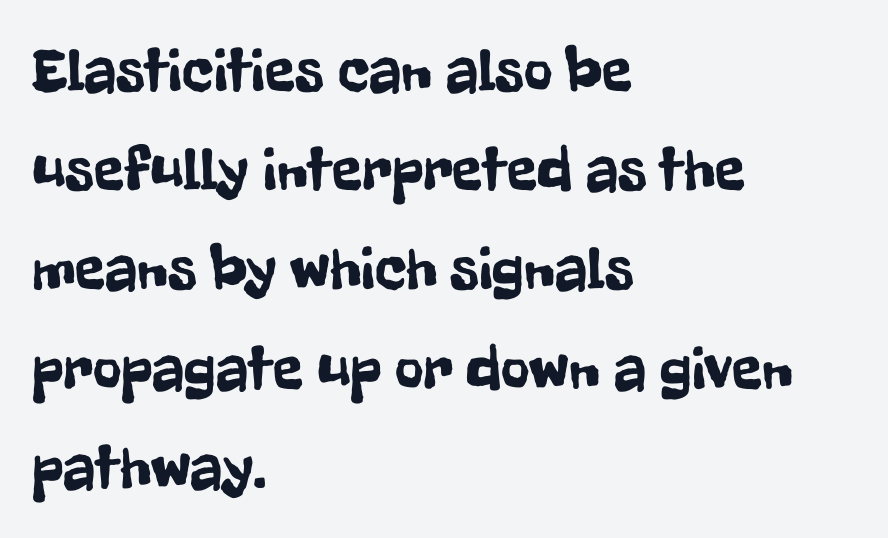
Type style note: lacks serifs. The passage shown has conventional tracking throughout. This rendering uses left alignment, leaving the right contour irregular. The vertical gap from one line to the next is medium. The rendering uses natural spacing where letterforms have individual widths. Every character sits straight up, as roman type does.
